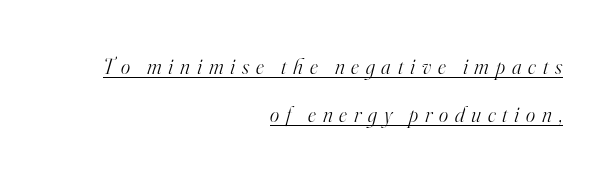
The image shows 22 px text type, italic (leaning right); set right-aligned, loose line spacing (2.18x), unusually wide letter spacing (+0.31 em), underlined.
